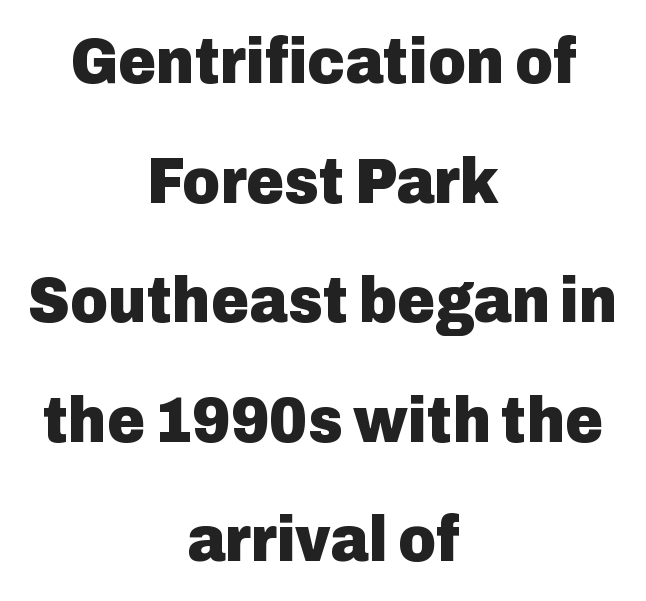
The image shows 65 px heavy sans-serif type, upright; set centered, line spacing 1.84x, normal letter spacing, not underlined; low stroke contrast and a medium x-height.
